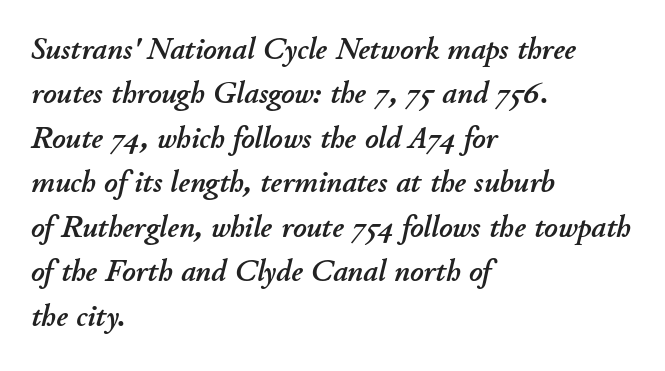
{"italic": "yes", "lean": "right", "slant_degrees": 11, "width": "normal", "stroke_contrast": "low", "x_height": "small", "monospaced": "no", "underline": "no", "align": "left", "line_spacing": "normal", "line_spacing_ratio": 1.39, "letter_spacing": "normal", "letter_spacing_em": 0.0, "glyph_px": 32}
